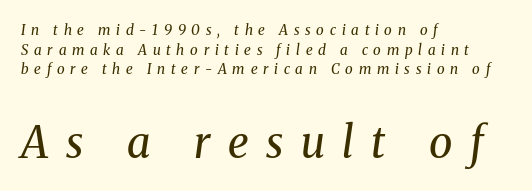
{"serif": "yes", "italic": "yes", "lean": "right", "slant_degrees": 8, "bold": "no", "weight": "regular", "width": "normal", "stroke_contrast": "medium", "x_height": "medium", "monospaced": "no", "underline": "no", "align": "left", "line_spacing": "normal", "line_spacing_ratio": 1.41, "letter_spacing": "wide", "letter_spacing_em": 0.41, "larger_block": "second", "size_ratio": 3.07, "glyph_px": 43}
